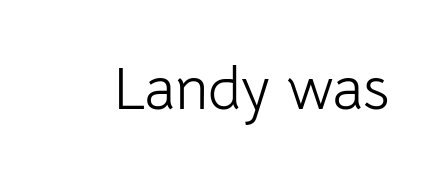
Q: Is the text bold? A: No.
Q: Is the text italic (slanted)? A: No, it is upright.
Q: Is the typeface a serif or a sans-serif typeface? A: Sans-serif.
Q: Is the text underlined? A: No.
Q: Is the spacing between letters normal or unusually wide? A: Normal.
Q: Width (condensed, normal, or wide)? A: Normal.
Q: Stroke contrast? A: Low.
Q: x-height? A: Medium.
Q: Monospaced? A: No.
